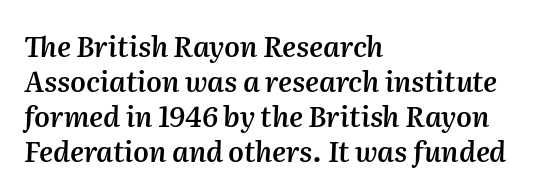
Q: Is the text bold? A: Semi-bold.
Q: Is the text italic (slanted)? A: Yes, it leans right by about 2 degrees.
Q: Is the text underlined? A: No.
Q: How is the paragraph aligned? A: Left-aligned.
Q: Is the spacing between letters normal or unusually wide? A: Normal.
Q: Is the spacing between lines tight, normal or loose? A: Normal.
Q: Width (condensed, normal, or wide)? A: Normal.
Q: Stroke contrast? A: Medium.
Q: x-height? A: Medium.
Q: Monospaced? A: No.
